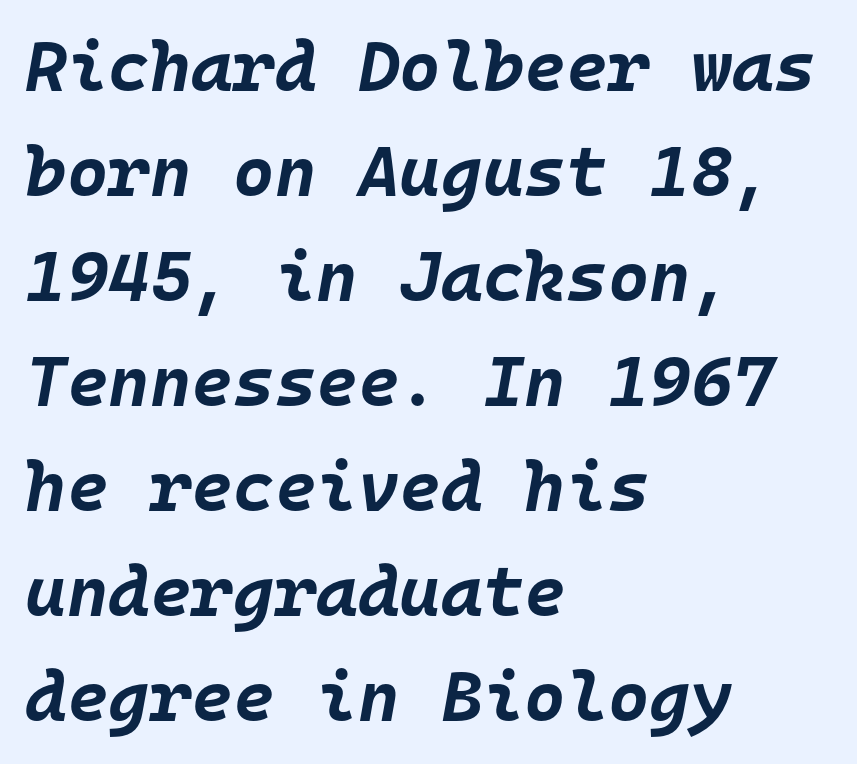
The image shows 71 px bold type, italic (leaning right), monospaced; set left-aligned, normal line spacing (1.48x), normal letter spacing, not underlined; low stroke contrast and a large x-height.
